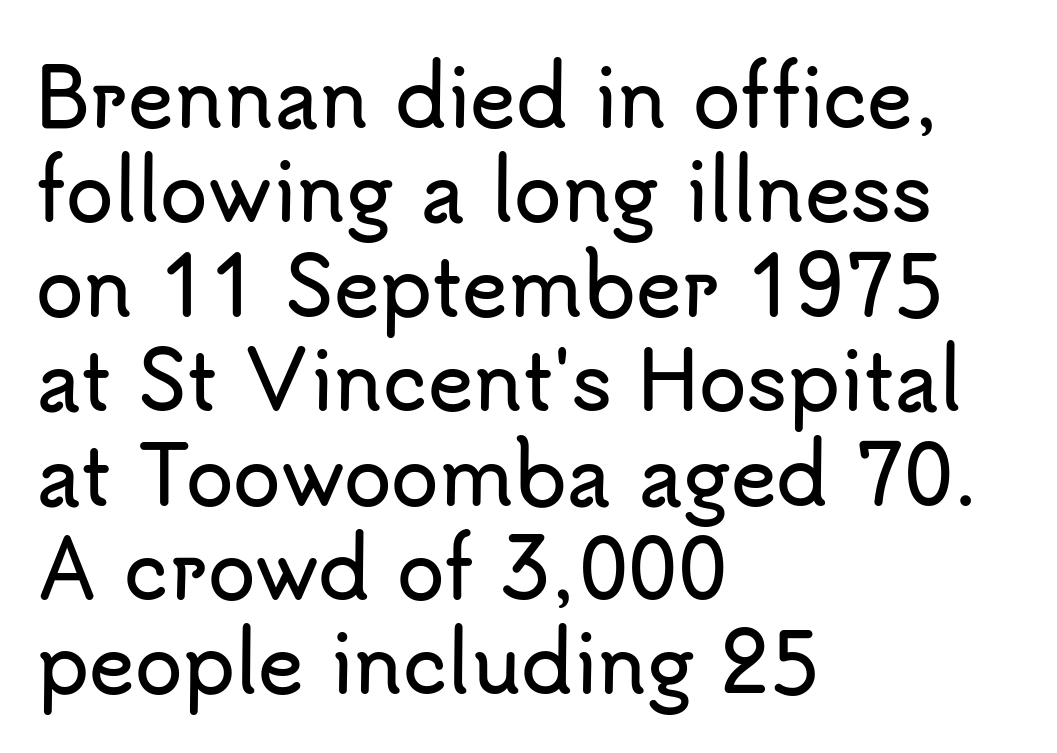
{"serif": "no", "italic": "no", "width": "normal", "stroke_contrast": "low", "x_height": "small", "monospaced": "no", "underline": "no", "align": "left", "line_spacing_ratio": 1.21, "letter_spacing": "normal", "letter_spacing_em": 0.0, "glyph_px": 78}
